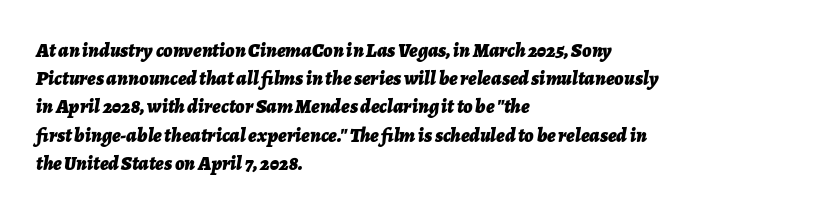
Notice how descenders clear the ascenders below comfortably — that's standard leading. In terms of letterspacing, this is plain default setting. The lettering tilts uniformly, giving the passage an italic look. The zone under the glyphs is completely vacant.
